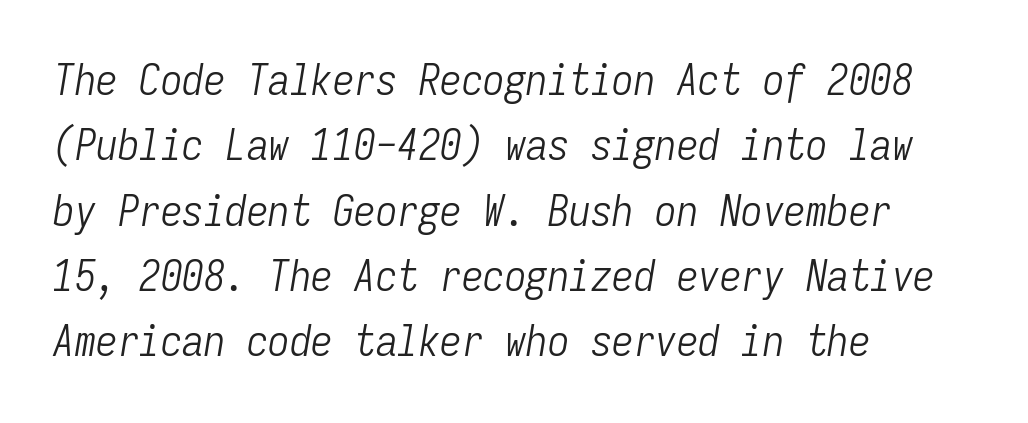
Is this a heavy cut? Hardly; it is regular or lighter. Anything drawn beneath the words? Only blank space. The passage shown is typed in a monospace face where columns stay perfectly aligned. This sample uses plain, unmodified letter spacing. A normal amount of white space separates one row of letters from the next.
